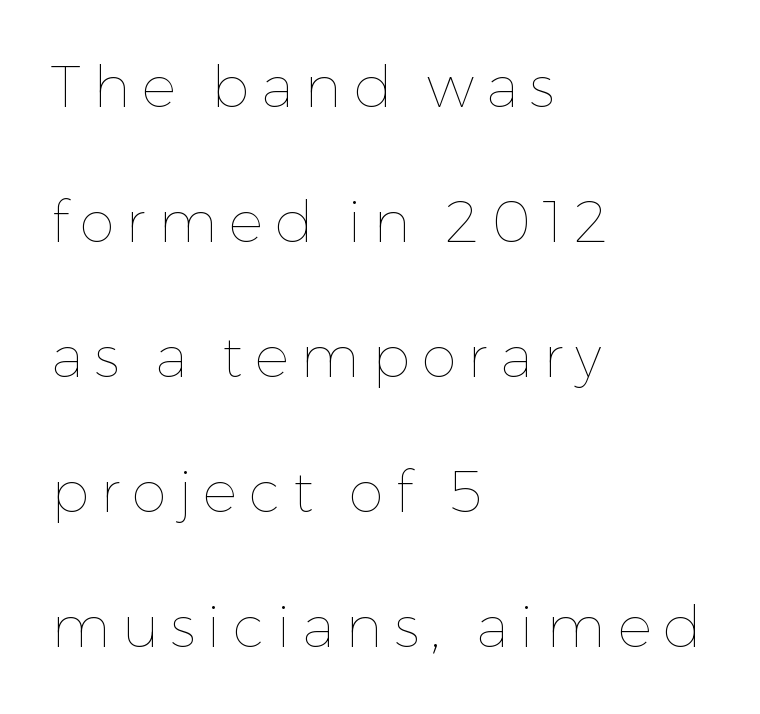
Q: Is the text bold? A: No.
Q: Is the text italic (slanted)? A: No, it is upright.
Q: Is the text underlined? A: No.
Q: How is the paragraph aligned? A: Left-aligned.
Q: Is the spacing between letters normal or unusually wide? A: Unusually wide.
Q: Is the spacing between lines tight, normal or loose? A: Loose.
Q: Width (condensed, normal, or wide)? A: Normal.
Q: Stroke contrast? A: Low.
Q: x-height? A: Medium.
Q: Monospaced? A: No.
